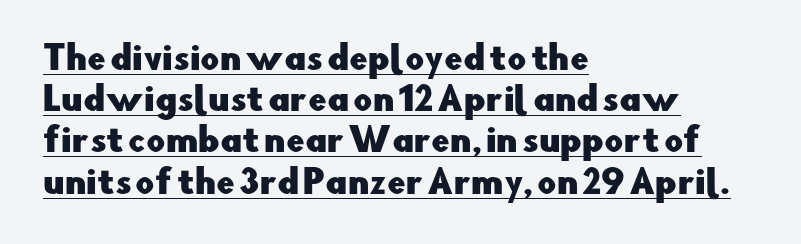
A typesetter would call this zero additional tracking. Line starts are locked; line ends wander. Designer's note — italics off, roman on. Does the leading feel generous? No, just average. Think of a printed novel: that variable character pitch is what you see here.
